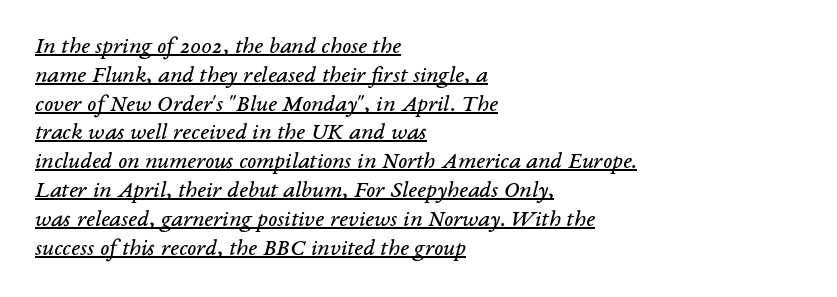
The image shows 24 px text type, italic (leaning right); set left-aligned, line spacing 1.2x, normal letter spacing, underlined.
